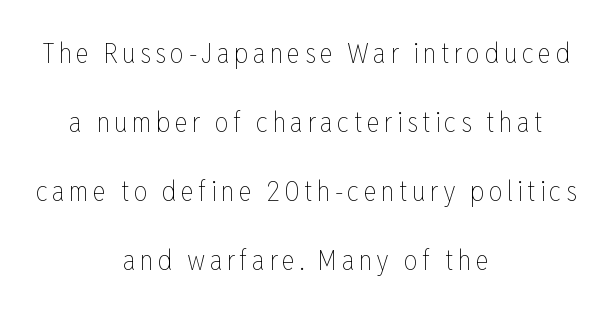
Q: Is the text bold? A: No.
Q: Is the text italic (slanted)? A: No, it is upright.
Q: Is the text underlined? A: No.
Q: How is the paragraph aligned? A: Centered.
Q: Is the spacing between lines tight, normal or loose? A: Loose.
Q: Width (condensed, normal, or wide)? A: Condensed.
Q: Stroke contrast? A: Low.
Q: x-height? A: Medium.
Q: Monospaced? A: No.
